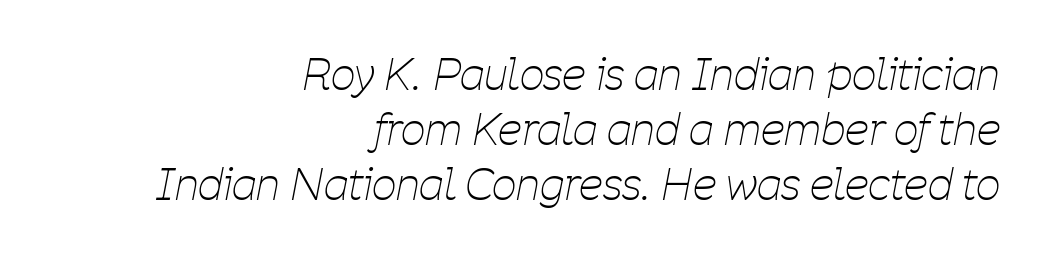
Q: Is the text bold? A: No.
Q: Is the text italic (slanted)? A: Yes, it leans right by about 11 degrees.
Q: Is the text underlined? A: No.
Q: How is the paragraph aligned? A: Right-aligned.
Q: Is the spacing between letters normal or unusually wide? A: Normal.
Q: Is the spacing between lines tight, normal or loose? A: Normal.
Q: Width (condensed, normal, or wide)? A: Condensed.
Q: Stroke contrast? A: Low.
Q: x-height? A: Medium.
Q: Monospaced? A: No.
